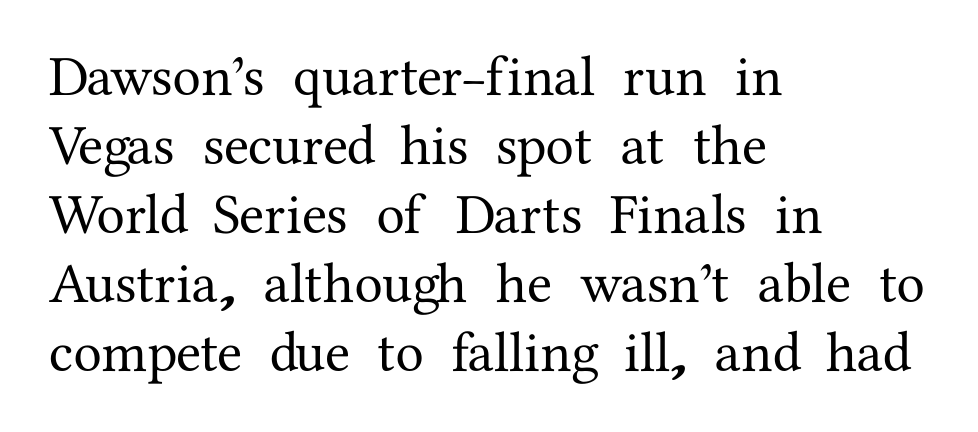
{"serif": "yes", "italic": "no", "width": "normal", "stroke_contrast": "medium", "x_height": "medium", "monospaced": "no", "underline": "no", "align": "left", "line_spacing_ratio": 1.21, "letter_spacing": "normal", "letter_spacing_em": 0.0, "glyph_px": 57}
